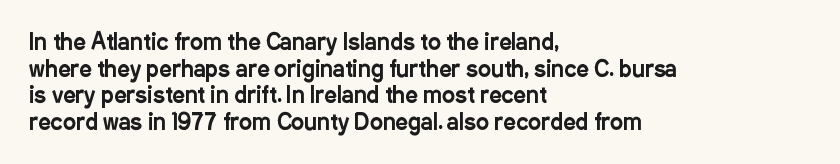
The image shows 22 px text type, upright; set left-aligned, line spacing 1.21x, normal letter spacing, not underlined.
